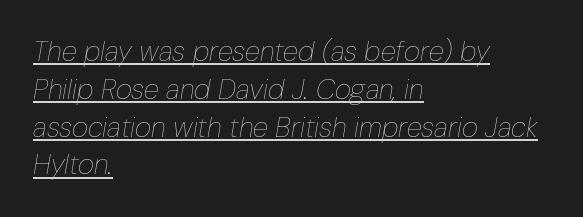
The image shows 28 px thin, condensed type, italic (leaning right); set left-aligned, normal line spacing (1.35x), normal letter spacing, underlined; low stroke contrast and a medium x-height.
